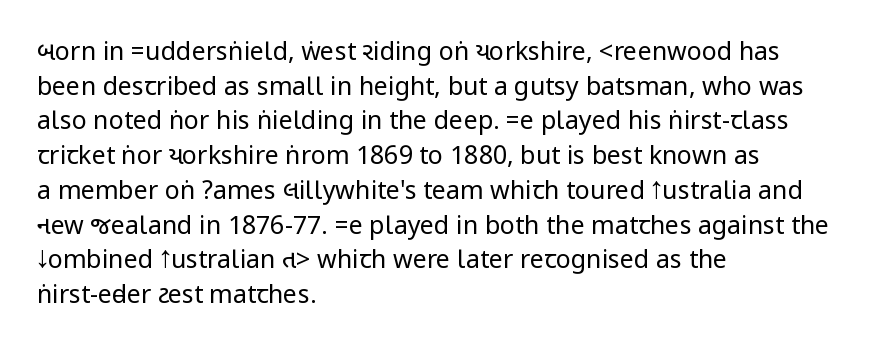
{"italic": "no", "bold": "no", "underline": "no", "align": "left", "line_spacing": "normal", "line_spacing_ratio": 1.39, "letter_spacing": "normal", "letter_spacing_em": 0.0, "glyph_px": 25}
